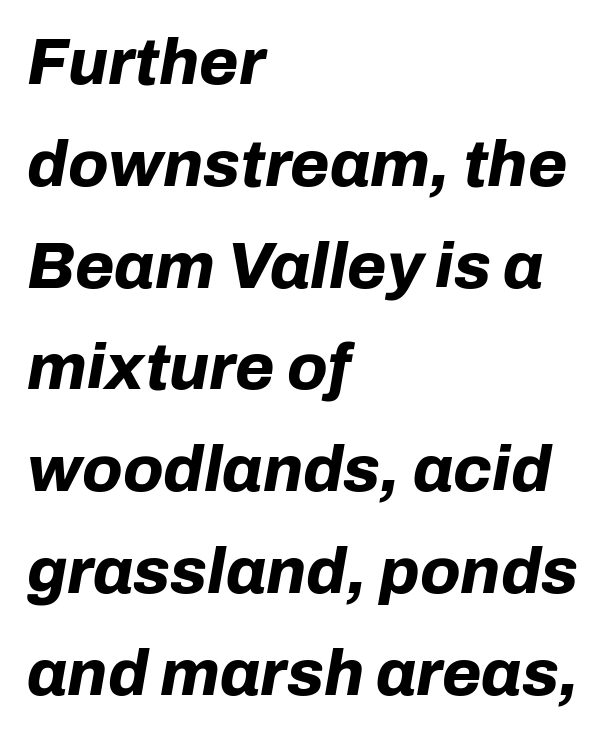
Q: Is the text bold? A: Yes.
Q: Is the text italic (slanted)? A: Yes, it leans right by about 10 degrees.
Q: Is the text underlined? A: No.
Q: How is the paragraph aligned? A: Left-aligned.
Q: Is the spacing between letters normal or unusually wide? A: Normal.
Q: Is the spacing between lines tight, normal or loose? A: Normal.
Q: Width (condensed, normal, or wide)? A: Normal.
Q: Stroke contrast? A: Low.
Q: x-height? A: Medium.
Q: Monospaced? A: No.
